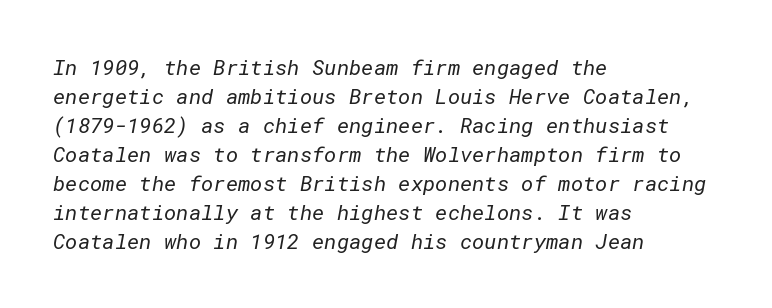
The image shows 21 px text type; set left-aligned, normal line spacing (1.38x), normal letter spacing, not underlined.
